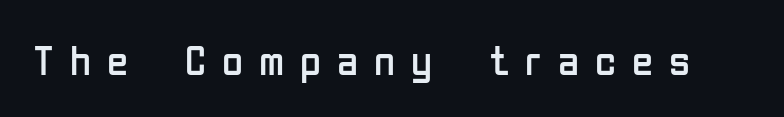
Q: Is the text bold? A: No.
Q: Is the text italic (slanted)? A: No, it is upright.
Q: Is the typeface a serif or a sans-serif typeface? A: Sans-serif.
Q: Is the text underlined? A: No.
Q: Is the spacing between letters normal or unusually wide? A: Unusually wide.
Q: Width (condensed, normal, or wide)? A: Condensed.
Q: Stroke contrast? A: Low.
Q: x-height? A: Medium.
Q: Monospaced? A: No.
